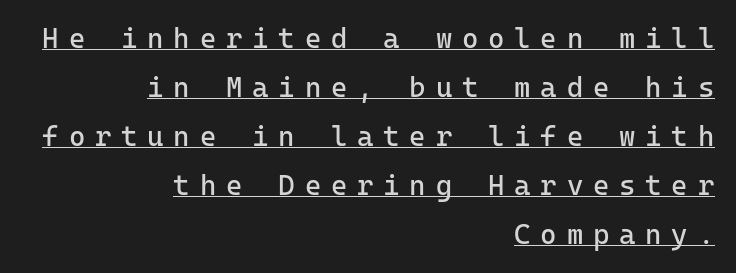
You can tell from the bare stems that sans-serif type was used. Fixed-width glyphs throughout — classic coding-font behaviour. The ragged edge is on the left, which tells us the setting is flush right. Posture: straight, roman, zero tilt. Inter-character spacing is expanded well beyond the font's built-in metrics. Compared with undecorated copy, this sample adds a rule below the words.
